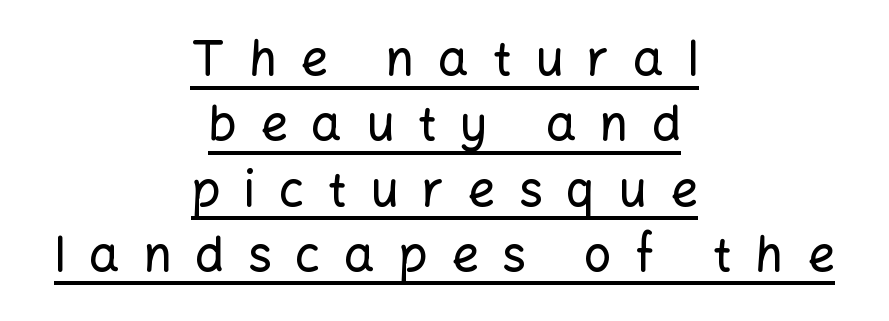
The image shows 48 px sans-serif type, upright; set centered, normal line spacing (1.36x), unusually wide letter spacing (+0.49 em), underlined; low stroke contrast and a medium x-height.
